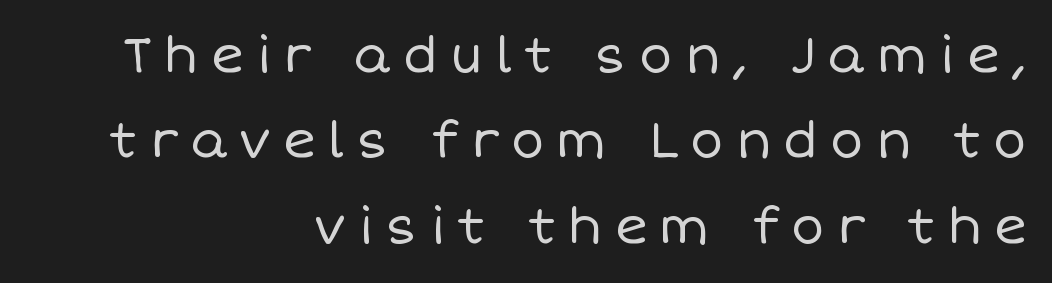
The image shows 50 px regular-weight type, upright; set right-aligned, line spacing 1.71x, unusually wide letter spacing (+0.24 em), not underlined; low stroke contrast and a large x-height.
